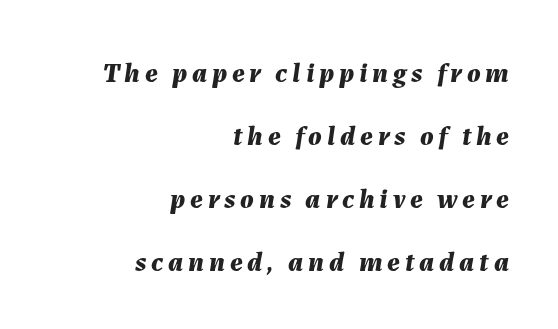
The paragraph shown leans on its right margin. When letters slant like this, we call the style italic. Only glyphs here, with clear space below each row. Heavy, bold letterforms. If you measured baseline to baseline, you'd find a long distance. Note the varied advance widths — an 'i' is clearly narrower than an 'm'.
